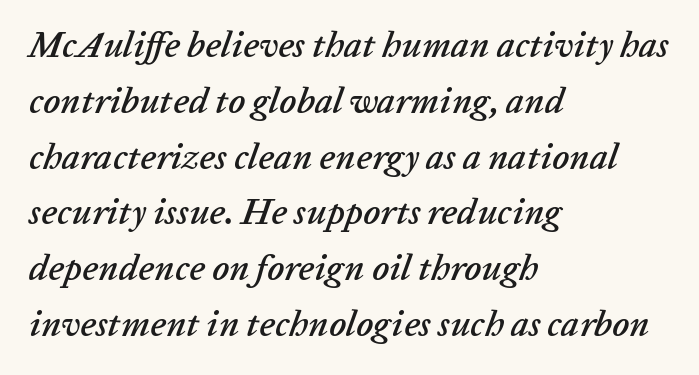
Rule under the text: the space is simply empty. Italic? Definitely — the glyphs are oblique. How would I describe the line gaps? Plain and ordinary. This sample uses plain, unmodified letter spacing. This sample is left-justified, so line endings fall wherever the words run out.
